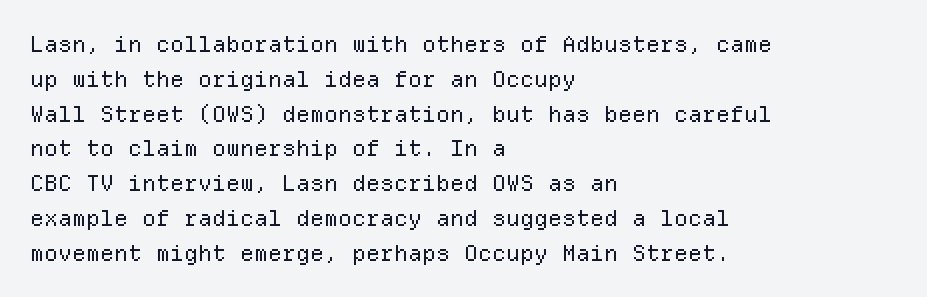
Q: Is the text bold? A: No.
Q: Is the text italic (slanted)? A: No, it is upright.
Q: Is the text underlined? A: No.
Q: How is the paragraph aligned? A: Left-aligned.
Q: Is the spacing between letters normal or unusually wide? A: Normal.
Q: Is the spacing between lines tight, normal or loose? A: Normal.
